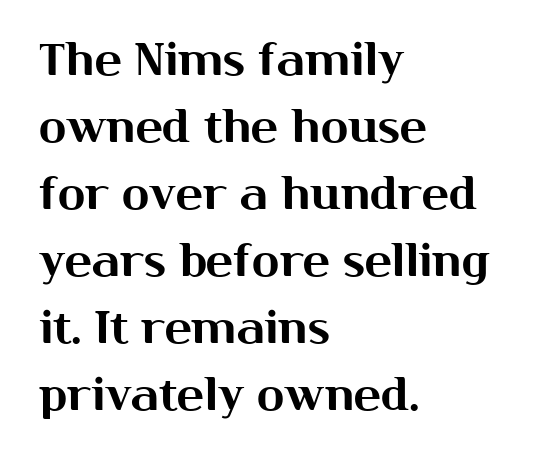
This sample uses a sans-serif face. The area under the type is left untouched. If you measured baseline to baseline, you'd find a middling distance. The letters advance in unequal steps, a hallmark of proportional type. A typesetter would mark this as roman, not italic.
